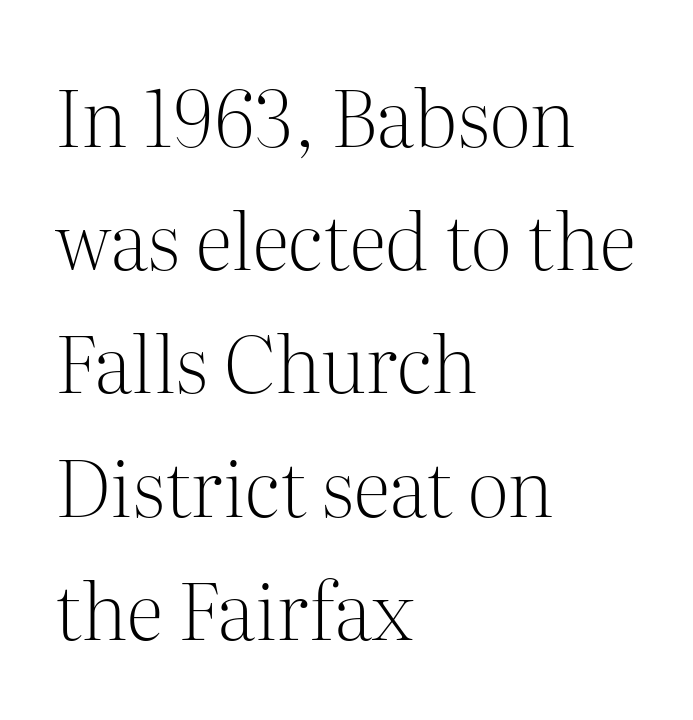
Q: Is the text bold? A: No.
Q: Is the text italic (slanted)? A: No, it is upright.
Q: Is the typeface a serif or a sans-serif typeface? A: Serif.
Q: Is the text underlined? A: No.
Q: How is the paragraph aligned? A: Left-aligned.
Q: Is the spacing between letters normal or unusually wide? A: Normal.
Q: Is the spacing between lines tight, normal or loose? A: Normal.
Q: Width (condensed, normal, or wide)? A: Normal.
Q: Stroke contrast? A: Medium.
Q: x-height? A: Medium.
Q: Monospaced? A: No.
